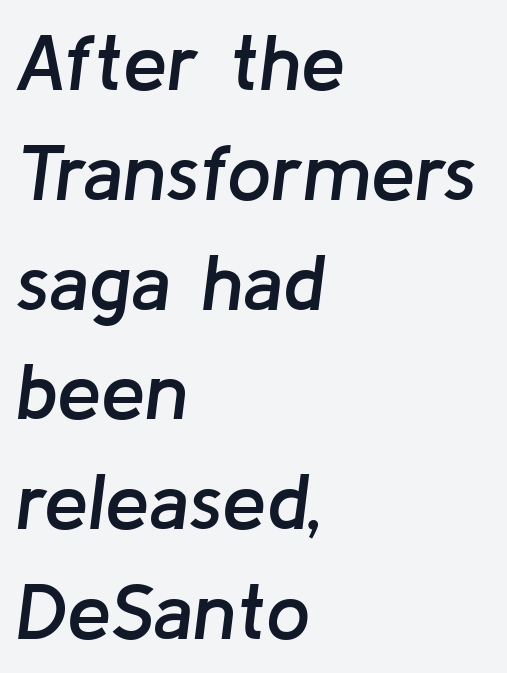
{"italic": "yes", "lean": "right", "slant_degrees": 8, "bold": "semi", "weight": "semibold", "width": "normal", "stroke_contrast": "low", "x_height": "medium", "monospaced": "no", "underline": "no", "align": "left", "line_spacing": "normal", "line_spacing_ratio": 1.39, "letter_spacing": "normal", "letter_spacing_em": 0.0, "glyph_px": 79}
